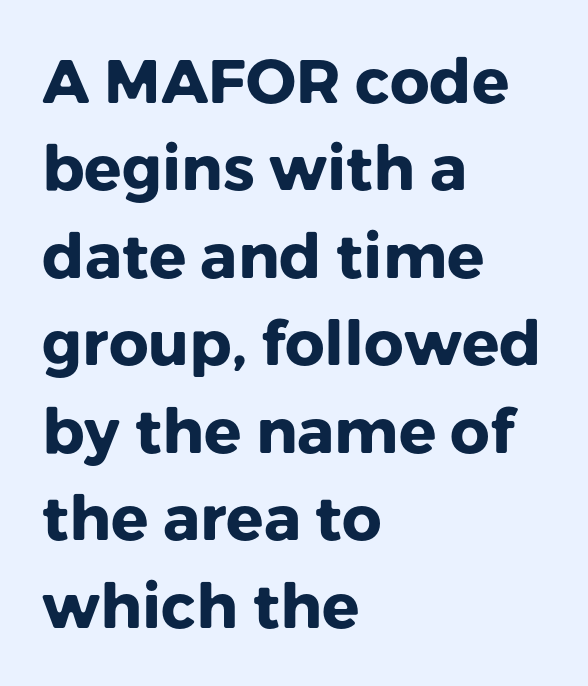
Q: Is the text bold? A: Yes.
Q: Is the text italic (slanted)? A: No, it is upright.
Q: Is the typeface a serif or a sans-serif typeface? A: Sans-serif.
Q: Is the text underlined? A: No.
Q: How is the paragraph aligned? A: Left-aligned.
Q: Is the spacing between letters normal or unusually wide? A: Normal.
Q: Is the spacing between lines tight, normal or loose? A: Normal.
Q: Width (condensed, normal, or wide)? A: Normal.
Q: Stroke contrast? A: Low.
Q: x-height? A: Medium.
Q: Monospaced? A: No.
